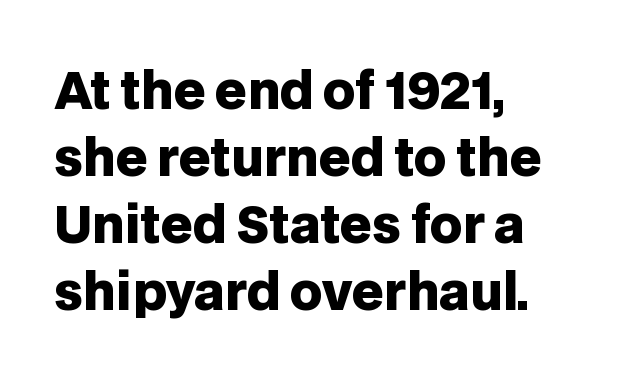
Q: Is the text bold? A: Yes.
Q: Is the text italic (slanted)? A: No, it is upright.
Q: Is the typeface a serif or a sans-serif typeface? A: Sans-serif.
Q: Is the text underlined? A: No.
Q: How is the paragraph aligned? A: Left-aligned.
Q: Is the spacing between letters normal or unusually wide? A: Normal.
Q: Is the spacing between lines tight, normal or loose? A: Normal.
Q: Width (condensed, normal, or wide)? A: Normal.
Q: Stroke contrast? A: Low.
Q: x-height? A: Large.
Q: Monospaced? A: No.
